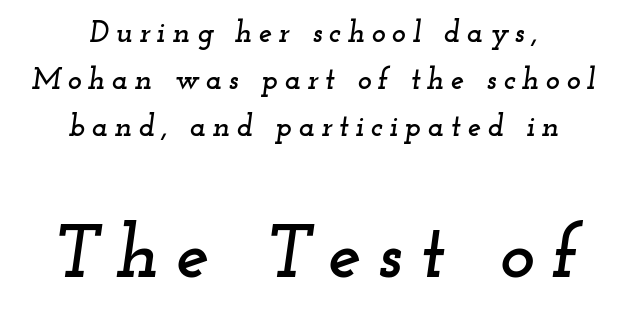
{"serif": "yes", "italic": "yes", "lean": "right", "slant_degrees": 12, "width": "wide", "stroke_contrast": "low", "x_height": "small", "monospaced": "no", "underline": "no", "align": "center", "line_spacing": "normal", "line_spacing_ratio": 1.57, "letter_spacing": "wide", "letter_spacing_em": 0.22, "larger_block": "second", "size_ratio": 2.5, "glyph_px": 75}
